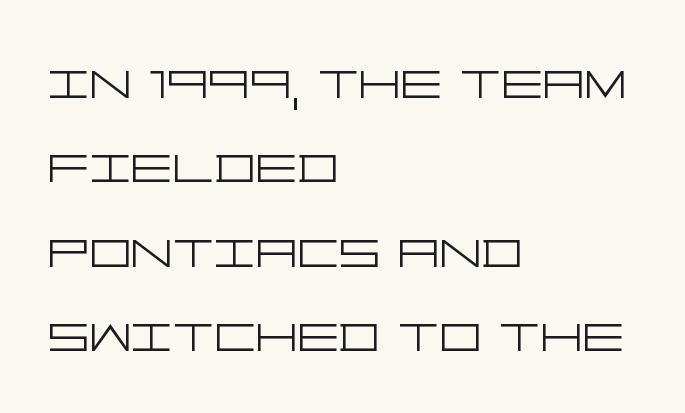
Characters follow at the spacing the type designer built in. Are there feet on the stems? There aren't — it's a sans. Nope, not italic — everything's standing straight. Unmarked baselines from the first word to the last. One glance says typical: line gaps are just what's usual. Ink coverage per letter is moderate at most.
